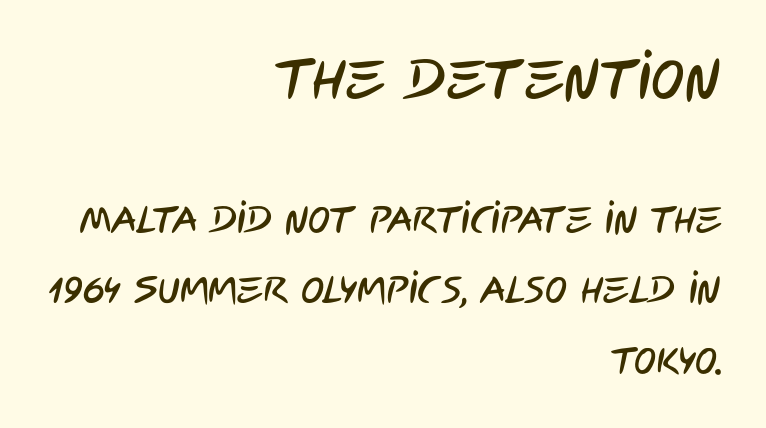
To sum up the face: it is a sans, with no serifs. Regarding leading, the lines here are spaced well apart. The ragged edge is on the left, which tells us the setting is flush right. Beneath every word, the page is bare. Bigger letters appear in the top chunk; the bottom chunk is reduced.
